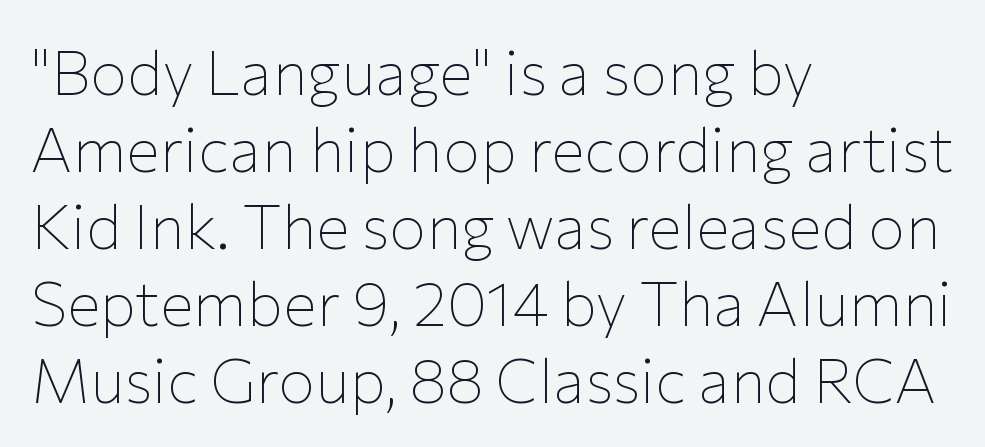
The image shows 62 px thin sans-serif type, upright; set left-aligned, line spacing 1.24x, normal letter spacing, not underlined; low stroke contrast and a medium x-height.
